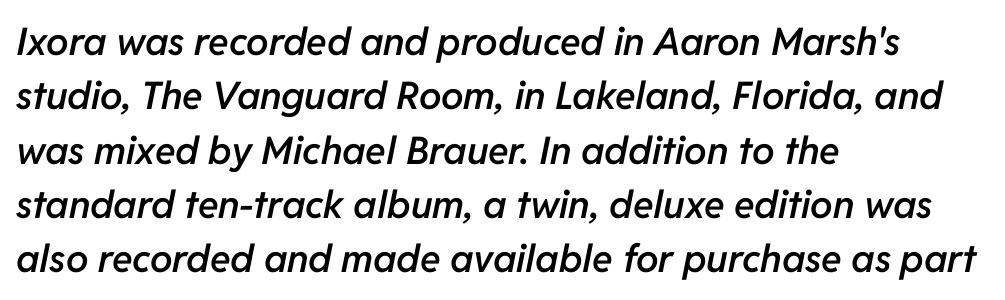
Which margin do the lines hug? The left one — the right edge is uneven. Evenly set lines give the paragraph a standard silhouette. Notice the strokes are somewhat thickened but not fully heavy: this is a semibold. Each row of text sits above clean, open space. The face used here has a pronounced slope to its letters. Each letter keeps its own natural width here, so spacing adapts to shape.
